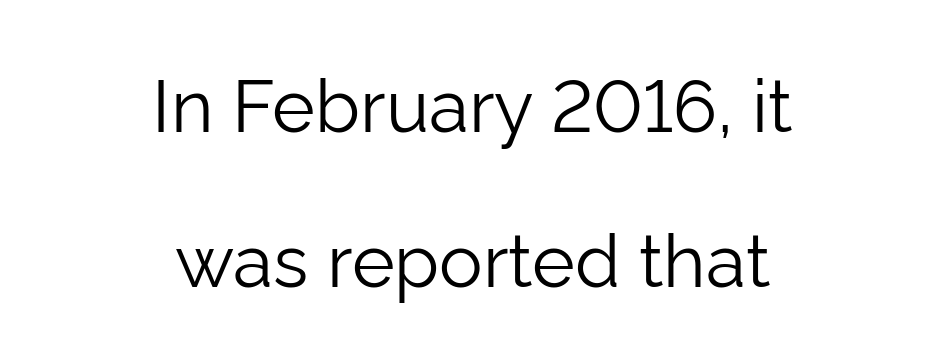
Q: Is the text bold? A: No.
Q: Is the text italic (slanted)? A: No, it is upright.
Q: Is the typeface a serif or a sans-serif typeface? A: Sans-serif.
Q: Is the text underlined? A: No.
Q: How is the paragraph aligned? A: Centered.
Q: Is the spacing between letters normal or unusually wide? A: Normal.
Q: Is the spacing between lines tight, normal or loose? A: Loose.
Q: Width (condensed, normal, or wide)? A: Normal.
Q: Stroke contrast? A: Low.
Q: x-height? A: Medium.
Q: Monospaced? A: No.
